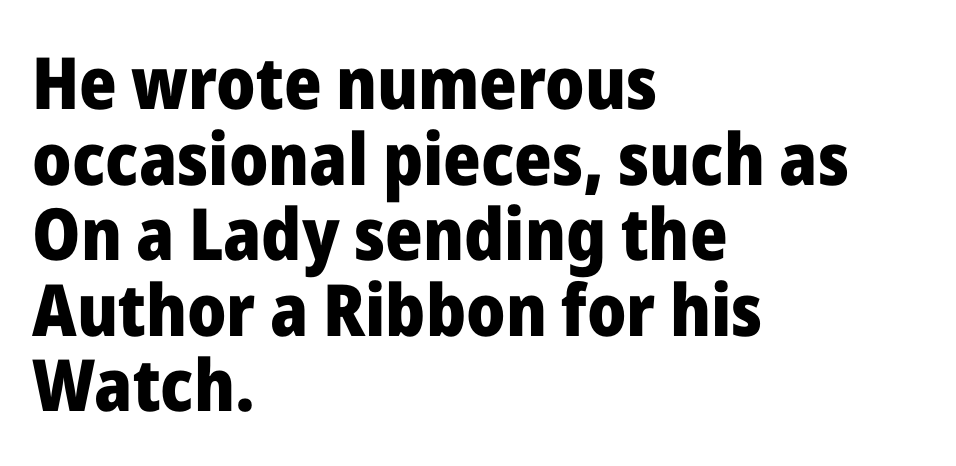
Q: Is the text bold? A: Yes.
Q: Is the text italic (slanted)? A: No, it is upright.
Q: Is the typeface a serif or a sans-serif typeface? A: Sans-serif.
Q: Is the text underlined? A: No.
Q: How is the paragraph aligned? A: Left-aligned.
Q: Is the spacing between letters normal or unusually wide? A: Normal.
Q: Is the spacing between lines tight, normal or loose? A: Tight.
Q: Width (condensed, normal, or wide)? A: Normal.
Q: Stroke contrast? A: Low.
Q: x-height? A: Medium.
Q: Monospaced? A: No.
